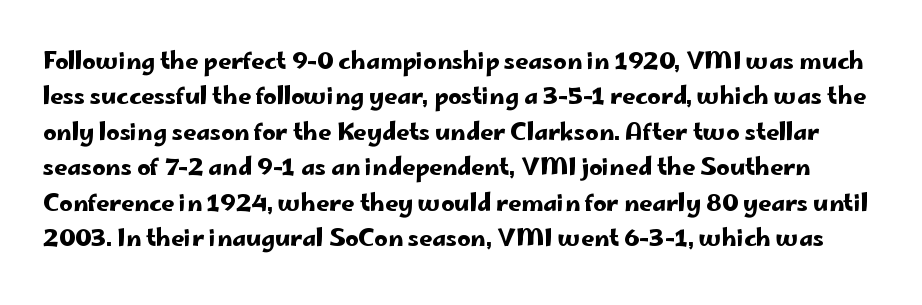
{"italic": "no", "underline": "no", "line_spacing": "normal", "line_spacing_ratio": 1.54, "letter_spacing": "normal", "letter_spacing_em": 0.0, "glyph_px": 23}
